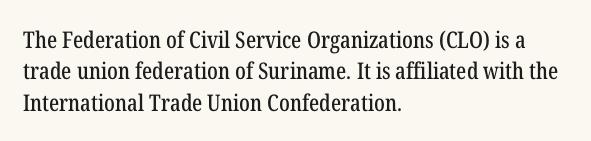
The passage shown is not underscored anywhere. The line texture is even and compact thanks to regular tracking. Nope, not italic — everything's standing straight. Each line starts at the same left margin while the right side varies. Notice how descenders clear the ascenders below comfortably — that's standard leading.
